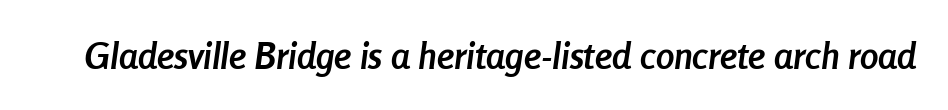
{"italic": "yes", "lean": "right", "slant_degrees": 8, "bold": "yes", "weight": "semibold", "width": "condensed", "stroke_contrast": "low", "x_height": "medium", "monospaced": "no", "underline": "no", "letter_spacing": "normal", "letter_spacing_em": 0.0, "glyph_px": 37}
